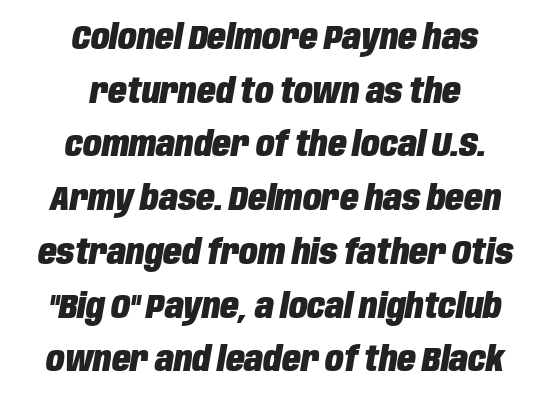
The image shows 34 px heavy, condensed type, italic (leaning right); set centered, normal line spacing (1.58x), normal letter spacing, not underlined; low stroke contrast and a large x-height.
